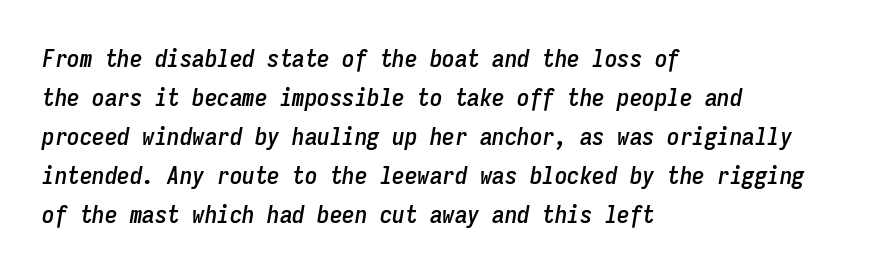
In terms of letterspacing, this is plain default setting. When letters slant like this, we call the style italic. Compared with typical paragraphs, the rows here are spaced about the same. Beneath every word, the page is bare. Left-aligned paragraph, ragged on the right.
